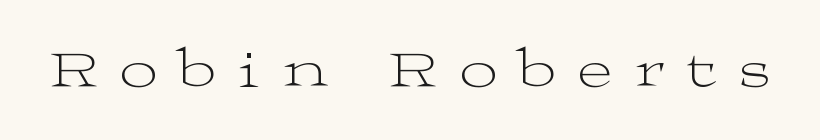
The image shows 53 px light, wide serif type, upright; set unusually wide letter spacing (+0.42 em), not underlined; medium stroke contrast and a medium x-height.
